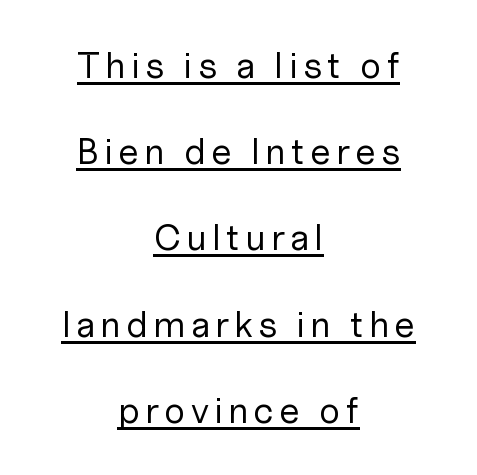
Q: Is the text bold? A: No.
Q: Is the text italic (slanted)? A: No, it is upright.
Q: Is the typeface a serif or a sans-serif typeface? A: Sans-serif.
Q: Is the text underlined? A: Yes.
Q: How is the paragraph aligned? A: Centered.
Q: Is the spacing between lines tight, normal or loose? A: Loose.
Q: Width (condensed, normal, or wide)? A: Normal.
Q: Stroke contrast? A: Low.
Q: x-height? A: Medium.
Q: Monospaced? A: No.
